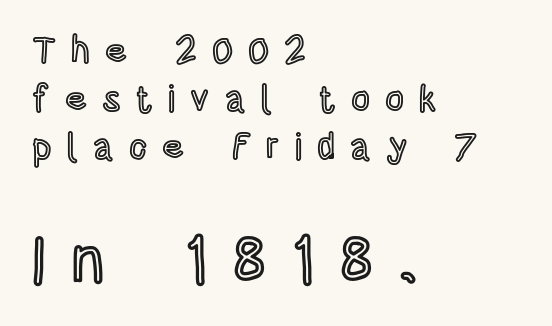
{"italic": "no", "width": "condensed", "x_height": "large", "monospaced": "no", "underline": "no", "align": "left", "line_spacing": "normal", "line_spacing_ratio": 1.3, "letter_spacing": "wide", "letter_spacing_em": 0.41, "larger_block": "second", "size_ratio": 1.76, "glyph_px": 65}
